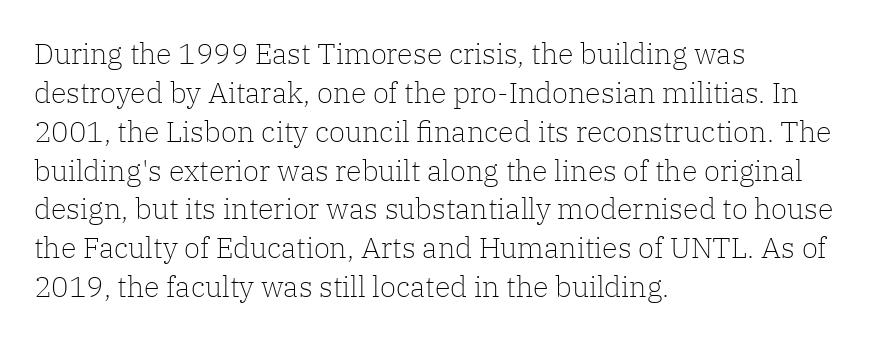
The image shows 29 px light serif type, upright; set left-aligned, normal line spacing (1.34x), normal letter spacing, not underlined; low stroke contrast and a medium x-height.
